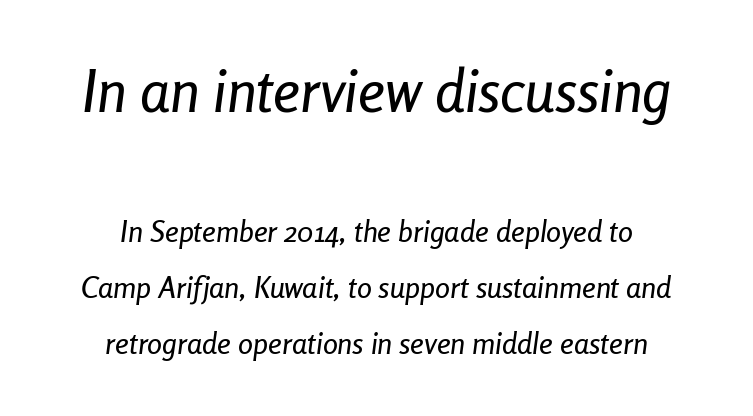
{"italic": "yes", "lean": "right", "slant_degrees": 8, "width": "condensed", "stroke_contrast": "low", "x_height": "medium", "monospaced": "no", "underline": "no", "align": "center", "line_spacing_ratio": 1.87, "letter_spacing": "normal", "letter_spacing_em": 0.0, "larger_block": "first", "size_ratio": 1.97, "glyph_px": 59}
